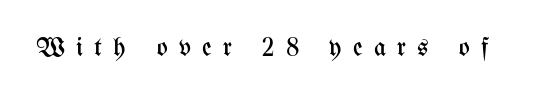
{"italic": "no", "bold": "no", "underline": "no", "letter_spacing": "wide", "letter_spacing_em": 0.43, "glyph_px": 26}
